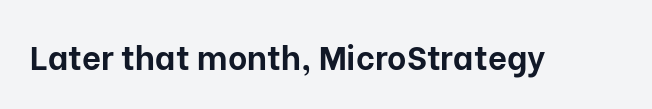
The image shows 33 px bold sans-serif type, upright; set normal letter spacing, not underlined; low stroke contrast and a medium x-height.
